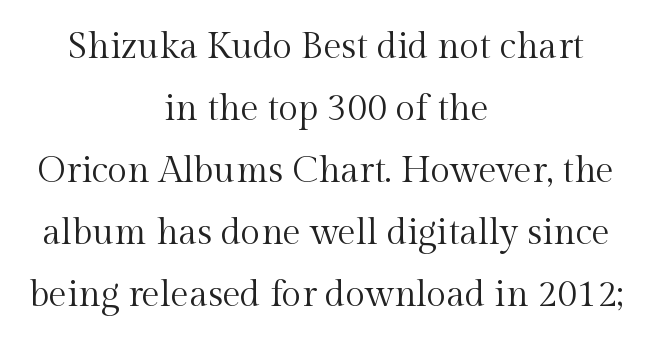
You could not count columns in this text — the font is proportionally spaced. Is this a sans? No — the strokes have serifs. Ink coverage per letter is moderate at most. The axis of the letterforms is exactly vertical. The whitespace from short lines is split evenly between both sides.
